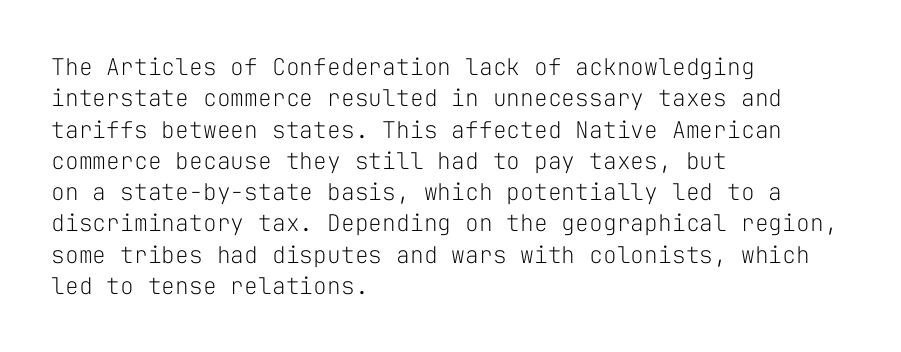
Q: Is the text bold? A: No.
Q: Is the text italic (slanted)? A: No, it is upright.
Q: Is the text underlined? A: No.
Q: How is the paragraph aligned? A: Left-aligned.
Q: Is the spacing between letters normal or unusually wide? A: Normal.
Q: Is the spacing between lines tight, normal or loose? A: Normal.
